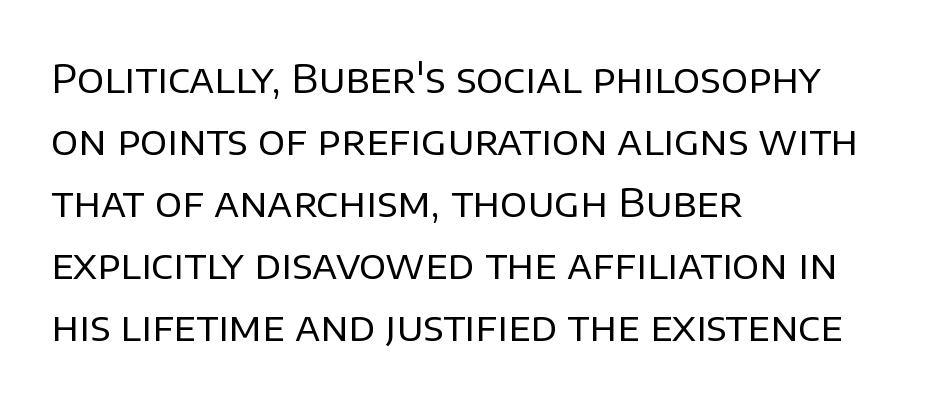
This sample keeps an unexceptional amount of space between lines. Letters have the restrained weight of plain body copy at most. The rendering uses natural spacing where letterforms have individual widths. Left-aligned paragraph, ragged on the right. Here the glyphs are tracked normally, forming tight word shapes.
